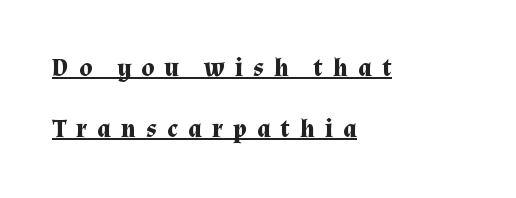
{"italic": "no", "bold": "yes", "underline": "yes", "align": "left", "line_spacing": "loose", "line_spacing_ratio": 2.44, "letter_spacing": "wide", "letter_spacing_em": 0.41, "glyph_px": 25}
